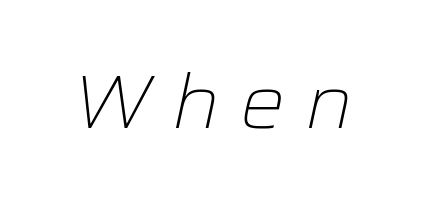
Q: Is the text bold? A: No.
Q: Is the text italic (slanted)? A: Yes, it leans right by about 12 degrees.
Q: Is the text underlined? A: No.
Q: Is the spacing between letters normal or unusually wide? A: Unusually wide.
Q: Width (condensed, normal, or wide)? A: Normal.
Q: Stroke contrast? A: Low.
Q: x-height? A: Medium.
Q: Monospaced? A: No.
